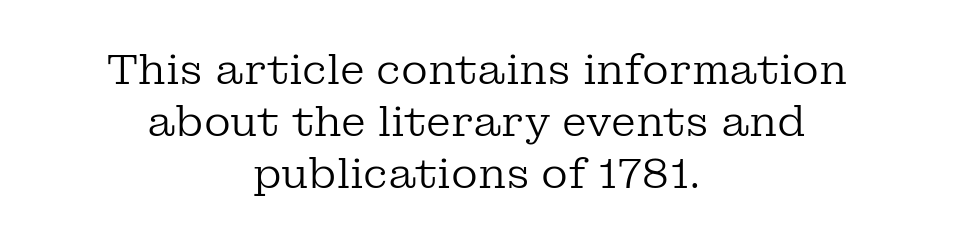
{"serif": "yes", "italic": "no", "bold": "no", "weight": "regular", "width": "normal", "stroke_contrast": "low", "x_height": "medium", "monospaced": "no", "underline": "no", "align": "center", "line_spacing": "normal", "line_spacing_ratio": 1.27, "letter_spacing": "normal", "letter_spacing_em": 0.0, "glyph_px": 41}
